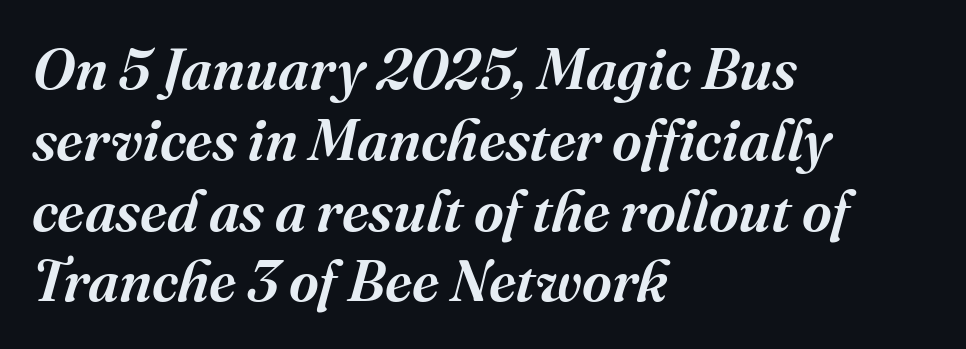
{"serif": "yes", "italic": "yes", "lean": "right", "slant_degrees": 16, "width": "normal", "stroke_contrast": "medium", "x_height": "medium", "monospaced": "no", "underline": "no", "align": "left", "line_spacing_ratio": 1.22, "letter_spacing": "normal", "letter_spacing_em": 0.0, "glyph_px": 58}
